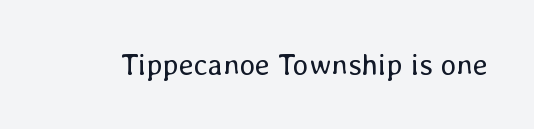
{"italic": "no", "bold": "no", "weight": "regular", "width": "normal", "stroke_contrast": "low", "x_height": "medium", "monospaced": "no", "underline": "no", "letter_spacing": "normal", "letter_spacing_em": 0.0, "glyph_px": 30}
